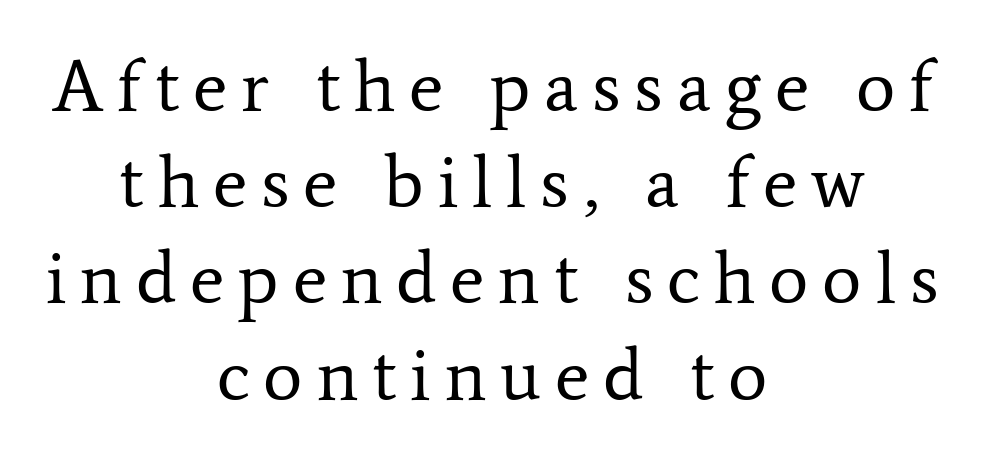
{"serif": "yes", "italic": "no", "bold": "no", "weight": "regular", "width": "normal", "stroke_contrast": "low", "x_height": "medium", "monospaced": "no", "underline": "no", "align": "center", "line_spacing": "normal", "line_spacing_ratio": 1.3, "glyph_px": 74}
